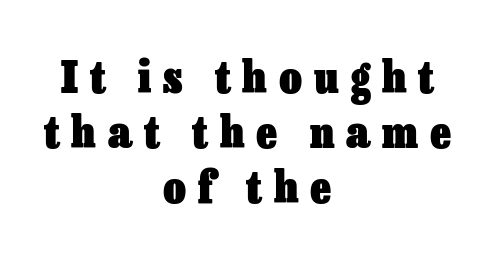
Each letter keeps its own natural width here, so spacing adapts to shape. Students, note that the glyphs here are deliberately spaced far apart. The passage shown is not underscored anywhere. Caption: multi-line text, centered on the measure. This sample keeps an unexceptional amount of space between lines. Students, this is bold: see how much ink each stroke carries.
